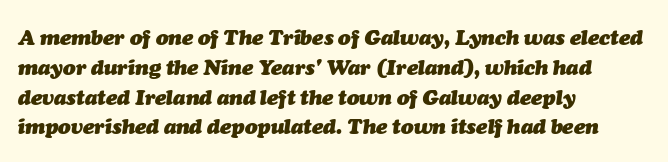
Q: Is the text bold? A: Yes.
Q: Is the text italic (slanted)? A: Yes, it leans right by about 7 degrees.
Q: Is the text underlined? A: No.
Q: How is the paragraph aligned? A: Left-aligned.
Q: Is the spacing between letters normal or unusually wide? A: Normal.
Q: Is the spacing between lines tight, normal or loose? A: Normal.
